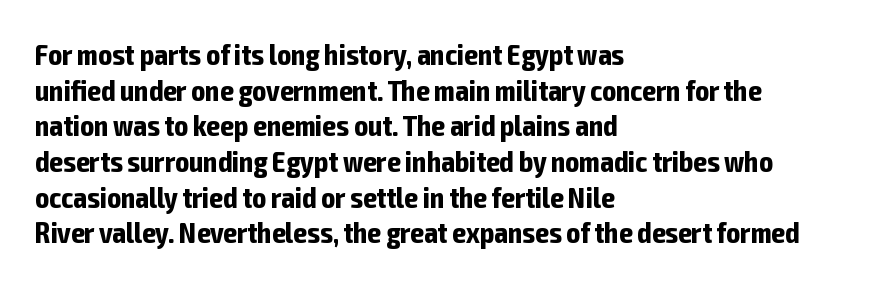
Q: Is the text bold? A: Yes.
Q: Is the text italic (slanted)? A: No, it is upright.
Q: Is the typeface a serif or a sans-serif typeface? A: Sans-serif.
Q: Is the text underlined? A: No.
Q: How is the paragraph aligned? A: Left-aligned.
Q: Is the spacing between letters normal or unusually wide? A: Normal.
Q: Width (condensed, normal, or wide)? A: Condensed.
Q: Stroke contrast? A: Low.
Q: x-height? A: Medium.
Q: Monospaced? A: No.
